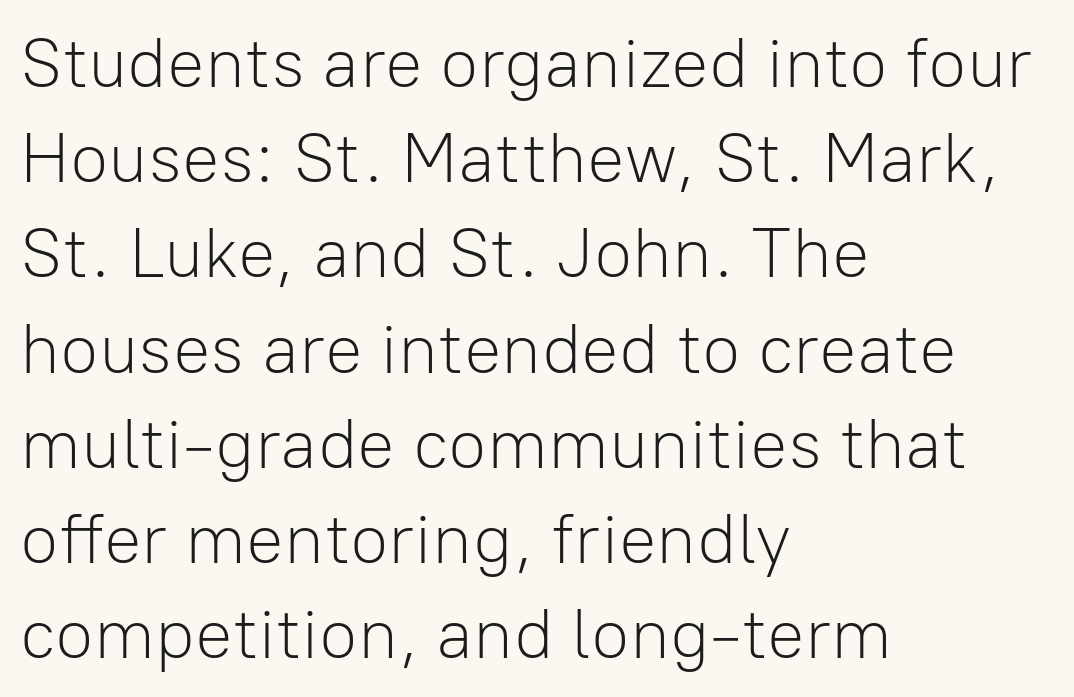
The lettering stays uniformly vertical, giving the passage a roman look. Caption: face not bold, strokes unweighted. Check where the strokes stop: nothing finishes them off — pure sans. This sample is left-justified, so line endings fall wherever the words run out. Think of a printed novel: that variable character pitch is what you see here.
